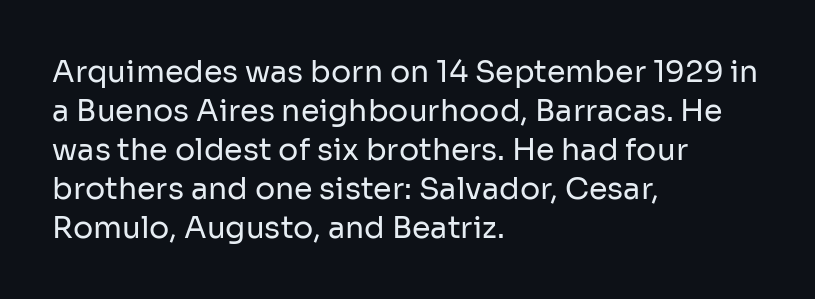
The space between consecutive lines is moderate. Letterform terminals end flat and unadorned throughout the passage. Between one letter and the next there's only the usual sliver of space. The area under the type is left untouched.
